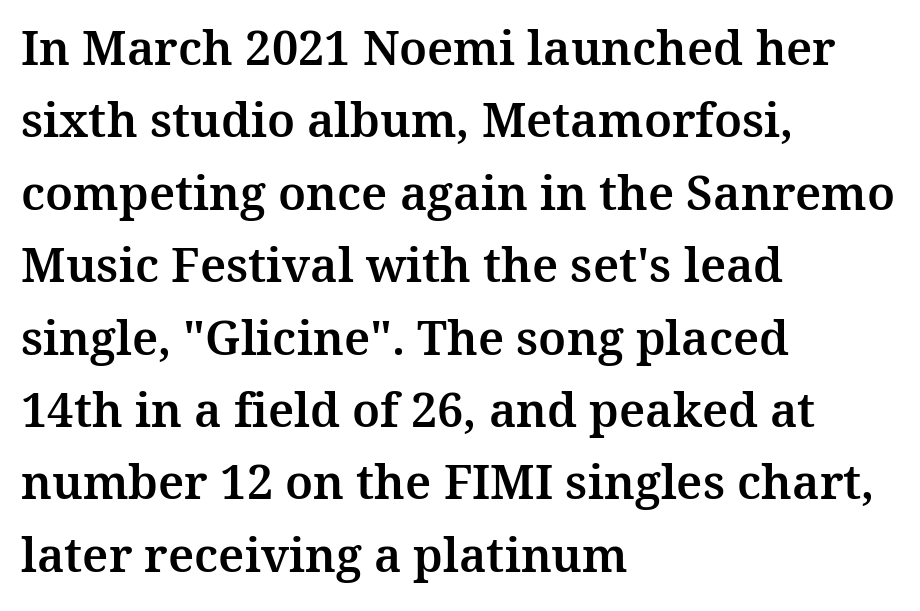
{"serif": "yes", "italic": "no", "width": "normal", "stroke_contrast": "medium", "x_height": "medium", "monospaced": "no", "underline": "no", "align": "left", "line_spacing": "normal", "line_spacing_ratio": 1.54, "letter_spacing": "normal", "letter_spacing_em": 0.0, "glyph_px": 47}
